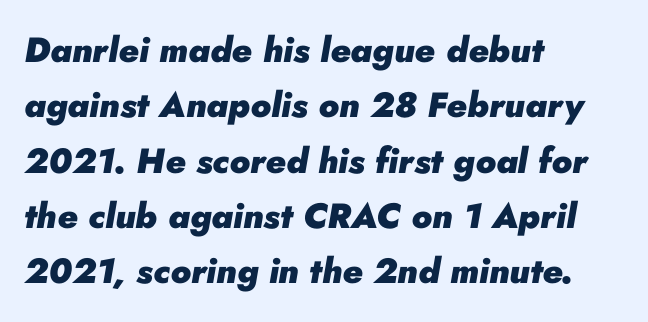
{"italic": "yes", "lean": "right", "slant_degrees": 10, "bold": "yes", "weight": "heavy", "width": "normal", "stroke_contrast": "low", "x_height": "small", "monospaced": "no", "underline": "no", "align": "left", "line_spacing": "normal", "line_spacing_ratio": 1.58, "letter_spacing": "normal", "letter_spacing_em": 0.0, "glyph_px": 35}
